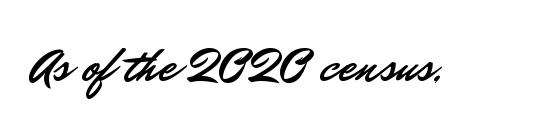
Has an underline been added? It has not. The letters sit at their default tracking, neither squeezed nor spread. No feet cap the strokes, marking this as sans-serif type. Proportional: the letters do not fall into vertical columns.
